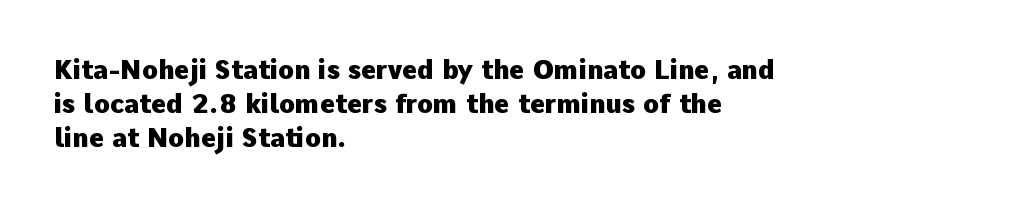
{"italic": "no", "bold": "yes", "underline": "no", "align": "left", "line_spacing": "normal", "line_spacing_ratio": 1.3, "letter_spacing": "normal", "letter_spacing_em": 0.0, "glyph_px": 26}
